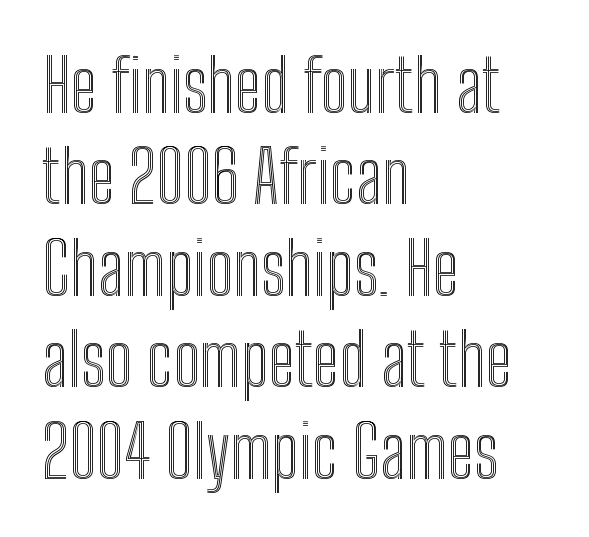
Q: Is the text italic (slanted)? A: No, it is upright.
Q: Is the text underlined? A: No.
Q: How is the paragraph aligned? A: Left-aligned.
Q: Is the spacing between letters normal or unusually wide? A: Normal.
Q: Is the spacing between lines tight, normal or loose? A: Normal.
Q: Width (condensed, normal, or wide)? A: Condensed.
Q: x-height? A: Medium.
Q: Monospaced? A: No.
